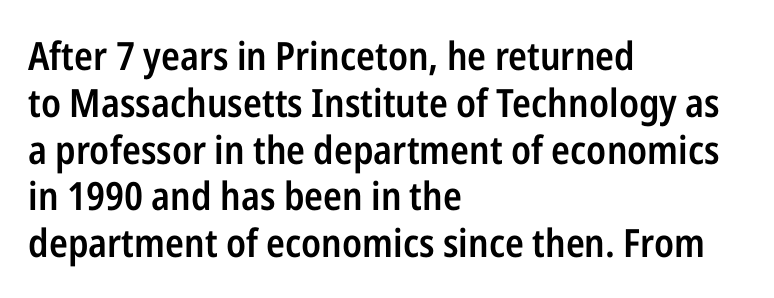
The image shows 39 px semibold, condensed sans-serif type, upright; set left-aligned, line spacing 1.2x, normal letter spacing, not underlined; low stroke contrast and a medium x-height.
